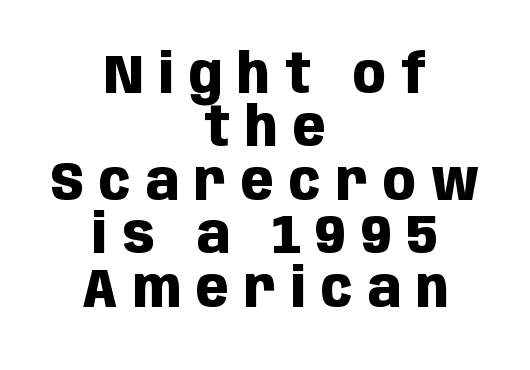
The image shows 54 px heavy, condensed sans-serif type, upright; set centered, tight line spacing (0.99x), unusually wide letter spacing (+0.28 em), not underlined; low stroke contrast and a large x-height.
